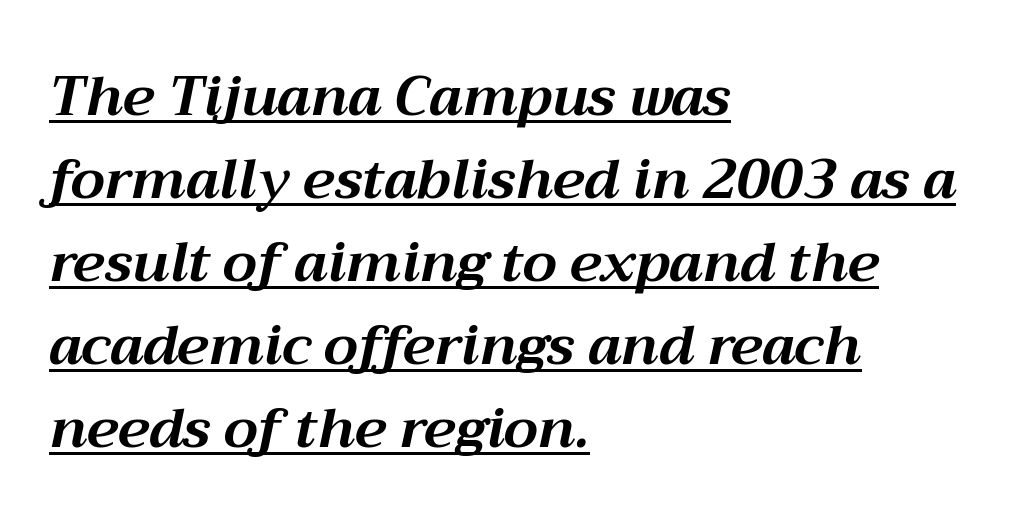
{"italic": "yes", "lean": "right", "slant_degrees": 12, "bold": "yes", "weight": "bold", "width": "normal", "stroke_contrast": "medium", "x_height": "medium", "monospaced": "no", "underline": "yes", "align": "left", "line_spacing": "normal", "line_spacing_ratio": 1.51, "letter_spacing": "normal", "letter_spacing_em": 0.0, "glyph_px": 55}
